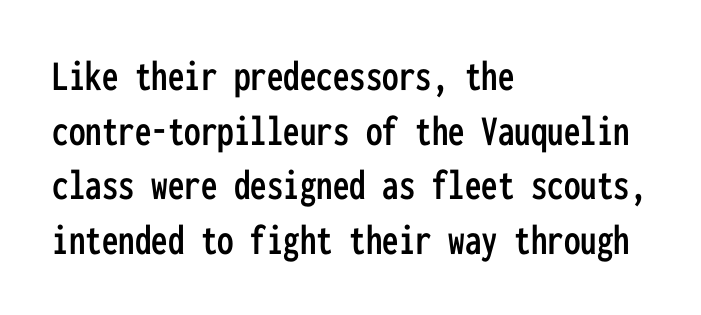
The image shows 44 px condensed sans-serif type, upright, monospaced; set left-aligned, line spacing 1.24x, normal letter spacing, not underlined; low stroke contrast and a medium x-height.
